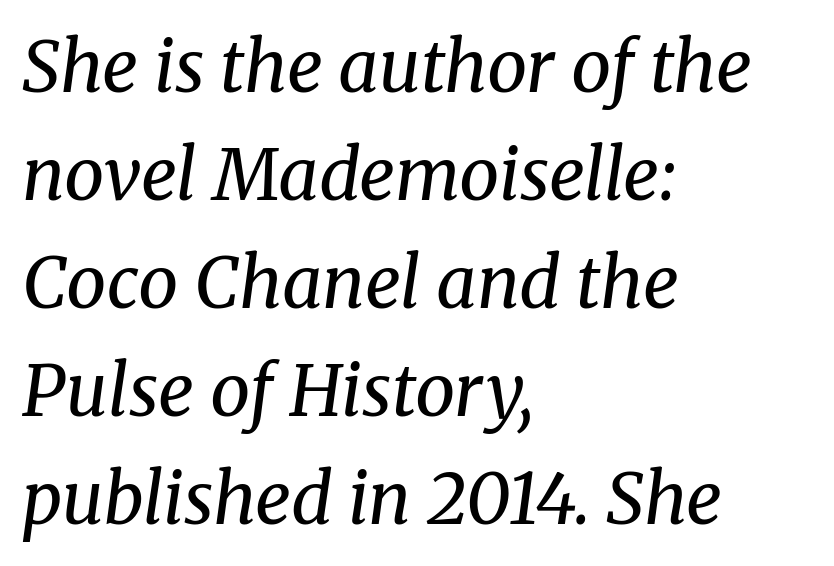
Q: Is the text bold? A: No.
Q: Is the text italic (slanted)? A: Yes, it leans right by about 8 degrees.
Q: Is the typeface a serif or a sans-serif typeface? A: Serif.
Q: Is the text underlined? A: No.
Q: How is the paragraph aligned? A: Left-aligned.
Q: Is the spacing between letters normal or unusually wide? A: Normal.
Q: Is the spacing between lines tight, normal or loose? A: Normal.
Q: Width (condensed, normal, or wide)? A: Normal.
Q: Stroke contrast? A: Medium.
Q: x-height? A: Medium.
Q: Monospaced? A: No.
